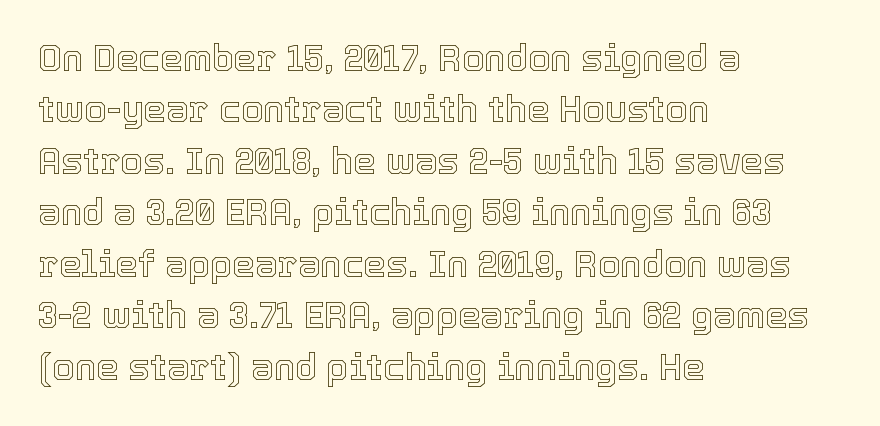
Nothing unusual about the tracking: characters are spaced as the font intends. Is this a fixed-width face? No — the glyphs have proportional, varying widths. The glyphs are unaccompanied by any horizontal stroke below them. Interline gaps are of average width in this sample.
